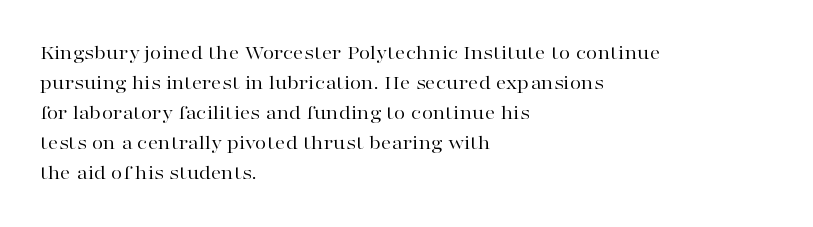
{"italic": "no", "bold": "no", "underline": "no", "align": "left", "line_spacing": "normal", "line_spacing_ratio": 1.43, "letter_spacing": "normal", "letter_spacing_em": 0.0, "glyph_px": 21}
